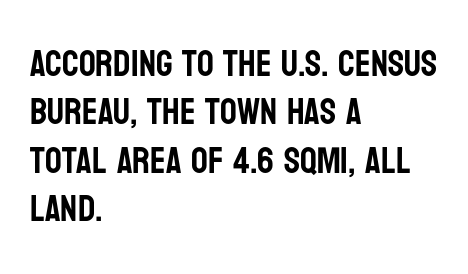
The image shows 37 px condensed sans-serif type, upright; set left-aligned, normal line spacing (1.31x), normal letter spacing, not underlined; low stroke contrast and a large x-height.
